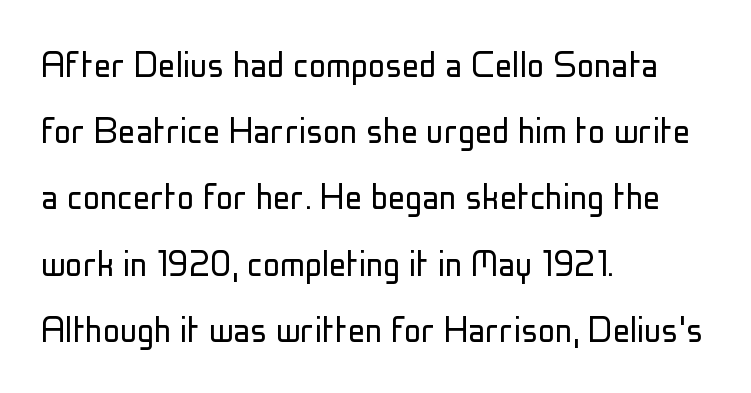
The image shows 43 px light, condensed sans-serif type, upright; set left-aligned, normal line spacing (1.54x), normal letter spacing, not underlined; low stroke contrast and a medium x-height.
